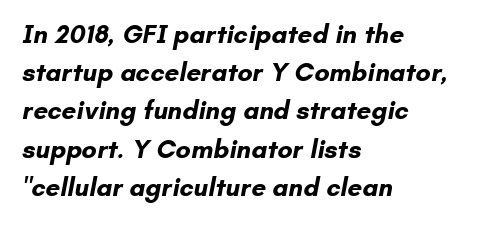
Leading: standard. The line texture is even and compact thanks to regular tracking. The passage is arranged the way most books set body copy — flush left. What weight is shown? A full bold with thick strokes. Clear beneath every line of the passage.
